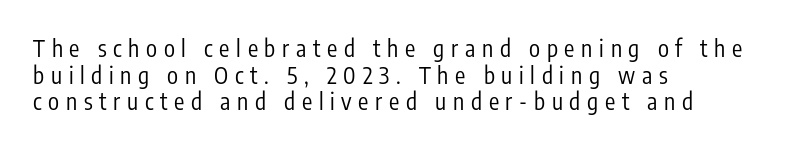
The image shows 23 px text type, upright; set left-aligned, line spacing 1.16x, unusually wide letter spacing (+0.29 em), not underlined.
